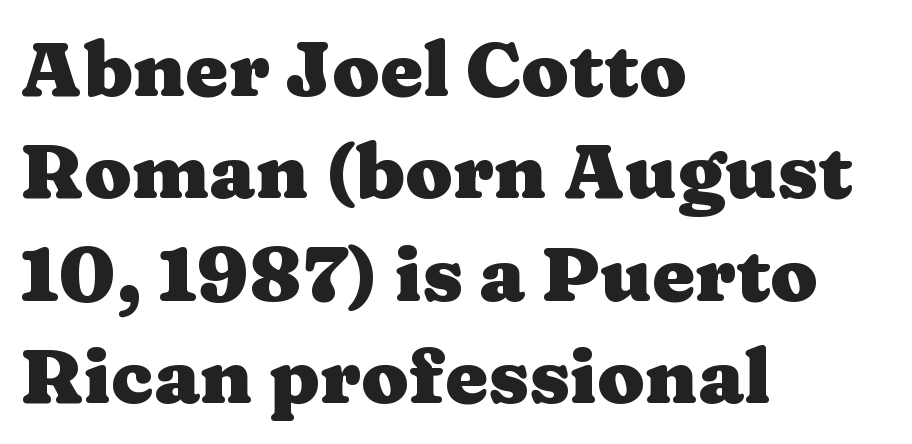
This sample keeps an unexceptional amount of space between lines. Note the varied advance widths — an 'i' is clearly narrower than an 'm'. The font is running at its bold setting. The glyphs are unaccompanied by any horizontal stroke below them. Italic? Not at all — the glyphs are vertical. Short note: letters normally spaced.
